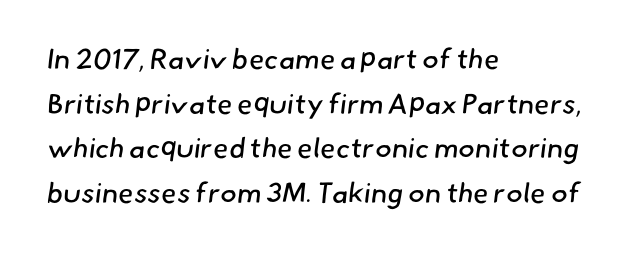
The image shows 28 px regular-weight sans-serif type; set left-aligned, normal line spacing (1.59x), normal letter spacing, not underlined; low stroke contrast and a small x-height.
